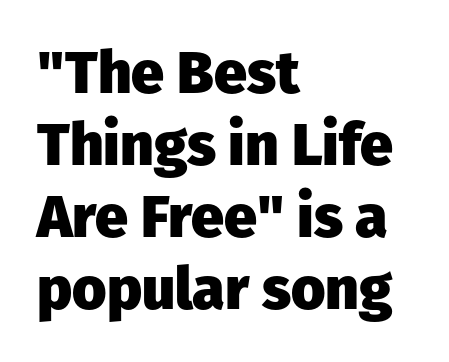
Emphasis by weight is at full strength: bold. The letters stand straight up with perfectly vertical stems. Note the varied advance widths — an 'i' is clearly narrower than an 'm'. Check the space under the baseline: it is left empty. The lines are quadded left. Words appear dense and cohesive because spacing is normal.
